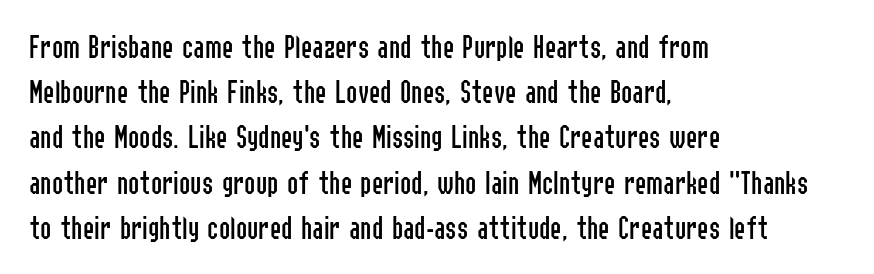
Q: Is the text bold? A: No.
Q: Is the text italic (slanted)? A: No, it is upright.
Q: Is the typeface a serif or a sans-serif typeface? A: Sans-serif.
Q: Is the text underlined? A: No.
Q: How is the paragraph aligned? A: Left-aligned.
Q: Is the spacing between letters normal or unusually wide? A: Normal.
Q: Is the spacing between lines tight, normal or loose? A: Normal.
Q: Width (condensed, normal, or wide)? A: Condensed.
Q: Stroke contrast? A: Low.
Q: x-height? A: Medium.
Q: Monospaced? A: No.
